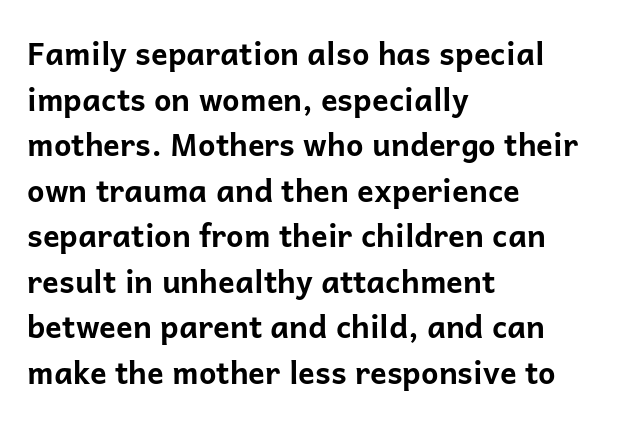
The font family rendered here belongs to the sans-serif group. The tracking reads as untouched default to a designer's eye. The specimen reads as upright at a glance. A normal amount of white space separates one row of letters from the next. The baseline area is clear. The lines are quadded left.
